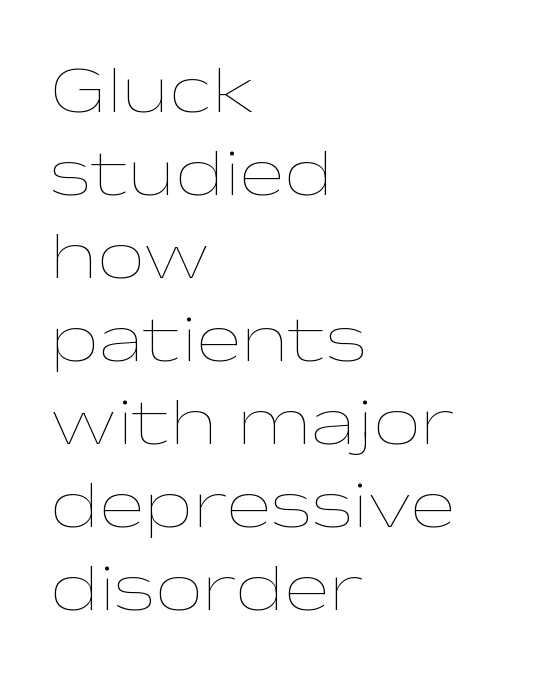
Q: Is the text bold? A: No.
Q: Is the text italic (slanted)? A: No, it is upright.
Q: Is the text underlined? A: No.
Q: How is the paragraph aligned? A: Left-aligned.
Q: Is the spacing between letters normal or unusually wide? A: Normal.
Q: Width (condensed, normal, or wide)? A: Wide.
Q: Stroke contrast? A: Low.
Q: x-height? A: Medium.
Q: Monospaced? A: No.
